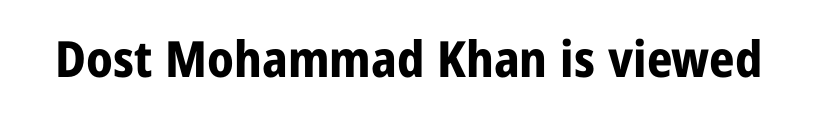
Every character sits straight up, as roman type does. Anything drawn beneath the words? Only blank space. Typographic density is high because the face is bold. Glyph-to-glyph distance matches everyday printed text. Do the characters align in a grid? No, the font is proportional.
